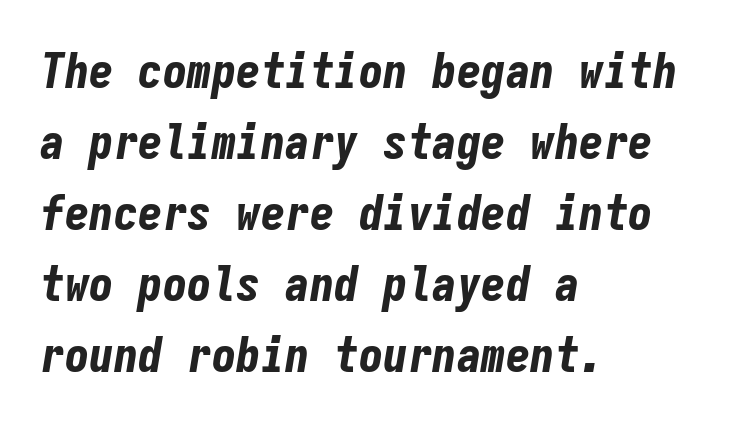
Q: Is the text bold? A: Yes.
Q: Is the text italic (slanted)? A: Yes, it leans right by about 9 degrees.
Q: Is the text underlined? A: No.
Q: How is the paragraph aligned? A: Left-aligned.
Q: Is the spacing between letters normal or unusually wide? A: Normal.
Q: Is the spacing between lines tight, normal or loose? A: Normal.
Q: Width (condensed, normal, or wide)? A: Condensed.
Q: Stroke contrast? A: Low.
Q: x-height? A: Medium.
Q: Monospaced? A: Yes.
